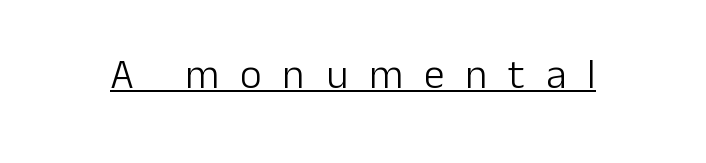
{"serif": "no", "italic": "no", "bold": "no", "weight": "light", "width": "normal", "stroke_contrast": "low", "x_height": "medium", "monospaced": "no", "underline": "yes", "letter_spacing": "wide", "letter_spacing_em": 0.5, "glyph_px": 42}
